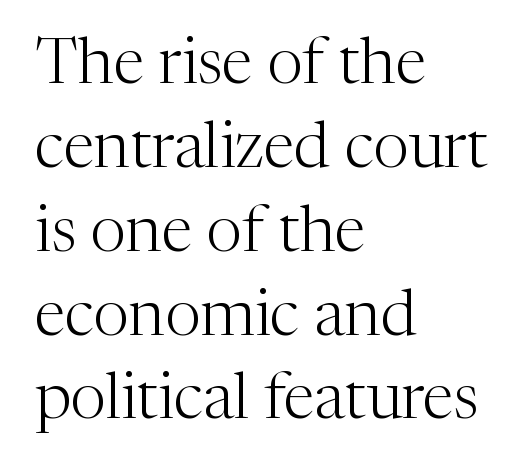
{"serif": "yes", "italic": "no", "bold": "no", "weight": "light", "width": "normal", "stroke_contrast": "medium", "x_height": "medium", "monospaced": "no", "underline": "no", "align": "left", "line_spacing": "normal", "line_spacing_ratio": 1.31, "letter_spacing": "normal", "letter_spacing_em": 0.0, "glyph_px": 64}
